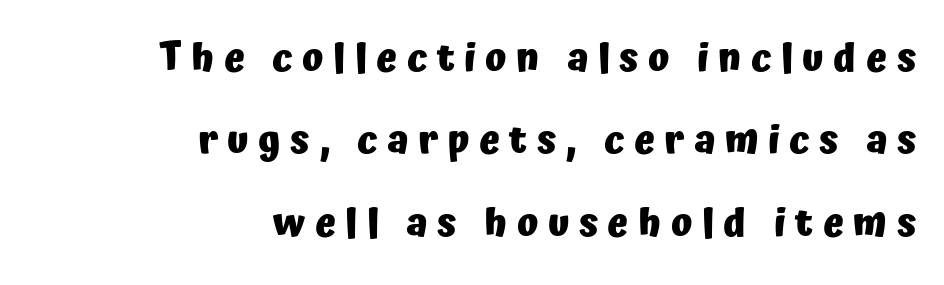
Q: Is the text bold? A: Yes.
Q: Is the text italic (slanted)? A: No, it is upright.
Q: Is the typeface a serif or a sans-serif typeface? A: Sans-serif.
Q: Is the text underlined? A: No.
Q: How is the paragraph aligned? A: Right-aligned.
Q: Is the spacing between letters normal or unusually wide? A: Unusually wide.
Q: Is the spacing between lines tight, normal or loose? A: Loose.
Q: Width (condensed, normal, or wide)? A: Normal.
Q: Stroke contrast? A: Low.
Q: x-height? A: Medium.
Q: Monospaced? A: No.
